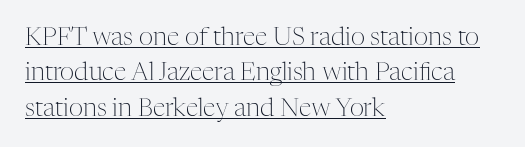
All the whitespace from short lines collects on the right. Upright lettering throughout. Each line of the rendering has a horizontal stroke beneath the glyphs. The designer left line spacing at the default. Look at the tracking — it's just the regular setting, nothing added. Counters stay open thanks to moderate or lighter strokes.
